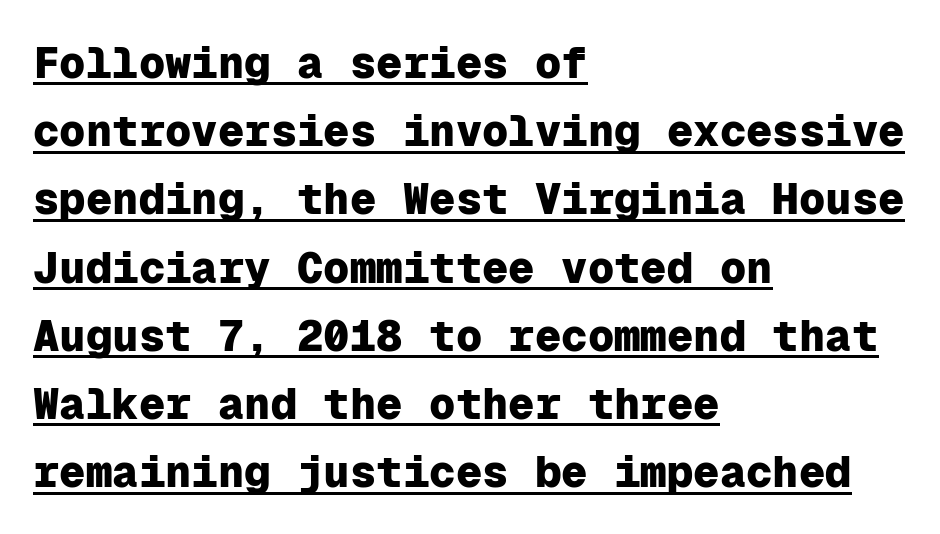
The image shows 44 px heavy sans-serif type, upright, monospaced; set left-aligned, normal line spacing (1.55x), normal letter spacing, underlined; low stroke contrast and a medium x-height.
